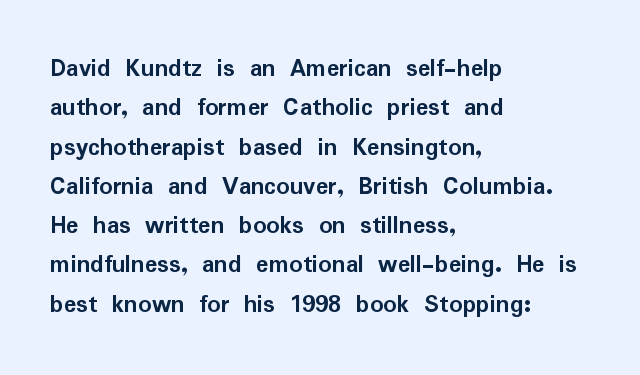
The image shows 26 px bold type, upright; set left-aligned, normal line spacing (1.51x), normal letter spacing, not underlined.
